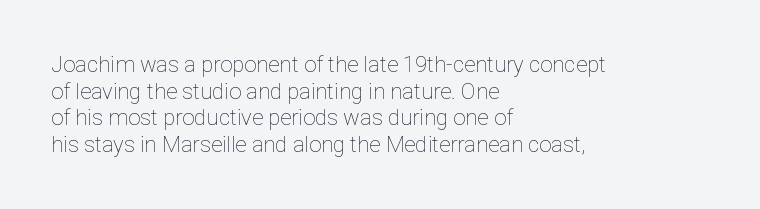
The face used here is rendered with its standard letterfit. The rag falls on the right side of this text block. The typeface has the unassuming heft of standard copy or less. Italic: no, the glyphs are upright roman.
